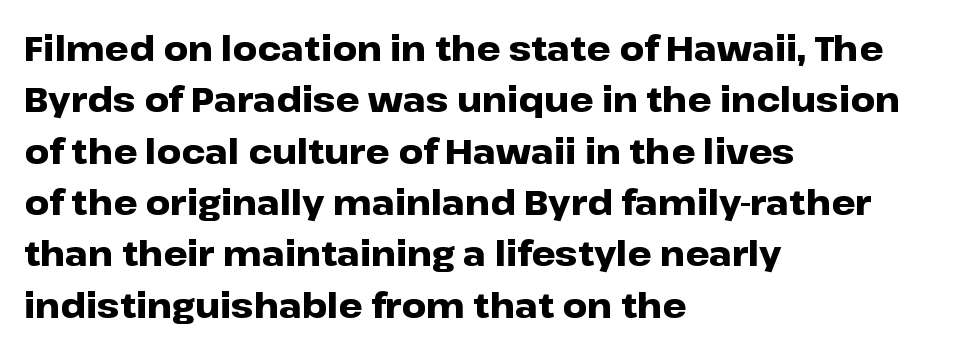
{"serif": "no", "italic": "no", "bold": "yes", "weight": "heavy", "width": "wide", "stroke_contrast": "low", "x_height": "medium", "monospaced": "no", "underline": "no", "align": "left", "line_spacing": "normal", "line_spacing_ratio": 1.51, "letter_spacing": "normal", "letter_spacing_em": 0.0, "glyph_px": 34}
